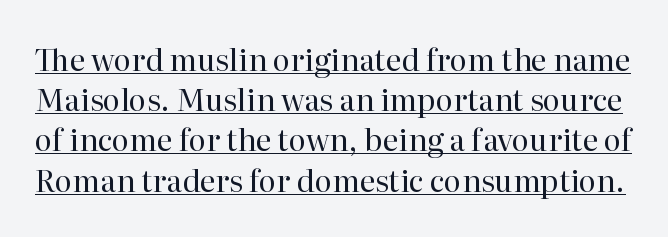
The image shows 30 px regular-weight serif type, upright; set normal line spacing (1.34x), normal letter spacing, underlined; high stroke contrast and a medium x-height.
